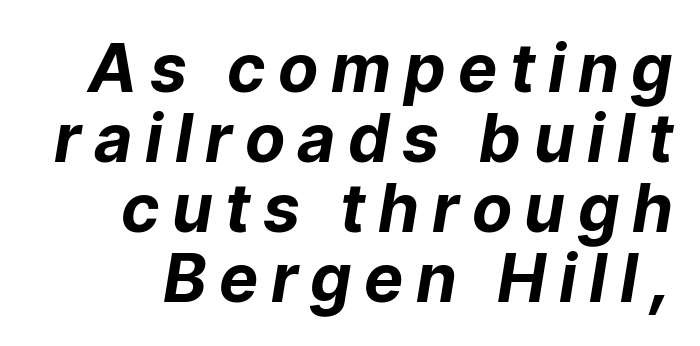
The lettering tilts uniformly, giving the passage an italic look. Quick note: underline off. The rendering uses a bold face; every stroke is thick and dark. Here the designer chose a conventional face with non-uniform glyph widths. Does the leading feel generous? Not at all — it's pinched. This rendering widens character spacing well past its baseline value.
